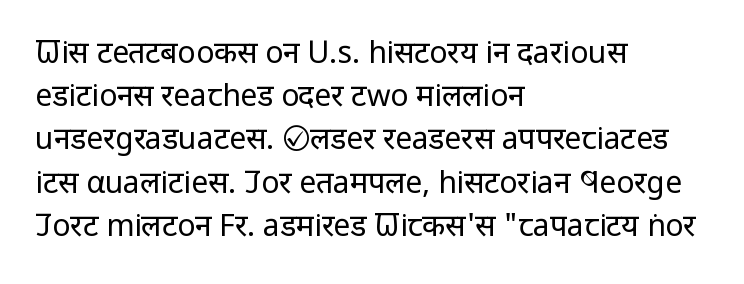
{"serif": "no", "italic": "no", "bold": "no", "weight": "regular", "width": "condensed", "stroke_contrast": "low", "x_height": "large", "monospaced": "no", "underline": "no", "align": "left", "line_spacing": "normal", "line_spacing_ratio": 1.44, "letter_spacing": "normal", "letter_spacing_em": 0.0, "glyph_px": 30}
